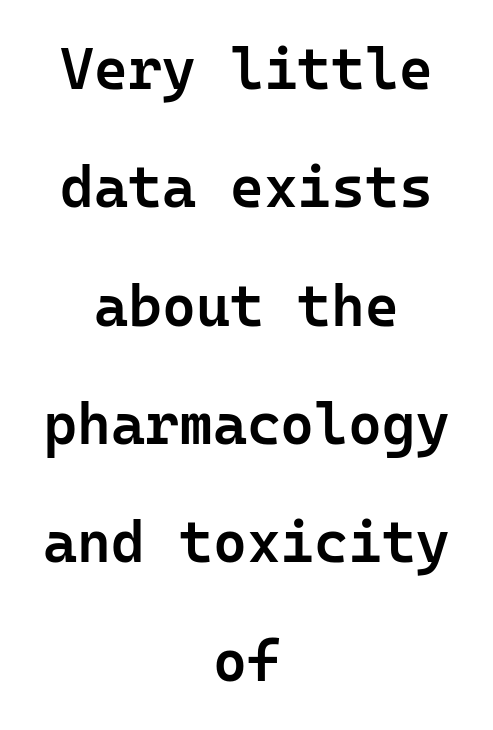
Compared with a flush-left layout, this one balances lines on the center instead. Tall strokes in this sample are plumb rather than angled. A typesetter would call this monospace, since all characters share one set width. Is this a sans? Yes — the strokes have no serifs. The specimen omits any rule beneath the text block's lines. The leading is generous, giving the passage an open texture.
